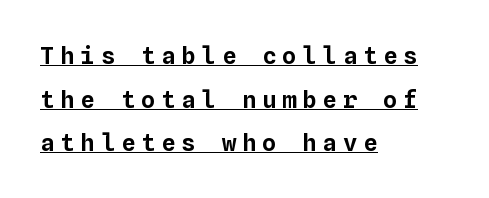
Q: Is the text italic (slanted)? A: No, it is upright.
Q: Is the text underlined? A: Yes.
Q: How is the paragraph aligned? A: Left-aligned.
Q: Is the spacing between letters normal or unusually wide? A: Unusually wide.
